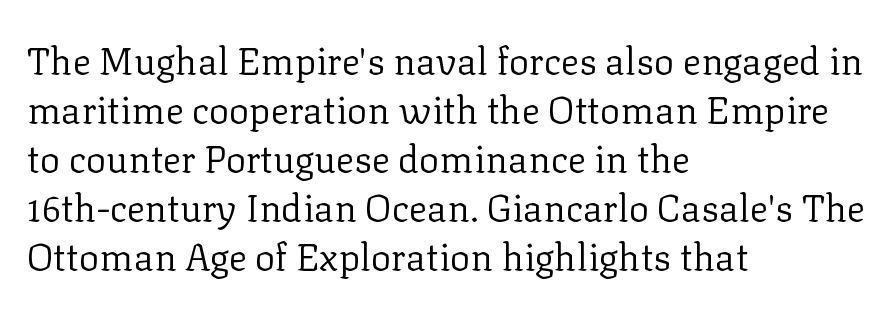
The image shows 38 px regular-weight serif type, upright; set left-aligned, normal line spacing (1.29x), normal letter spacing, not underlined; low stroke contrast and a medium x-height.
